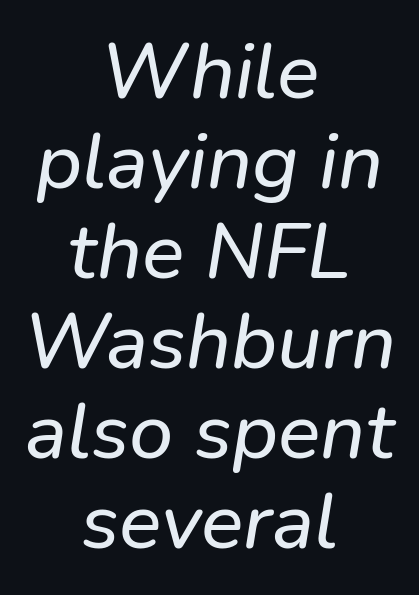
{"serif": "no", "width": "normal", "stroke_contrast": "low", "x_height": "medium", "monospaced": "no", "underline": "no", "align": "center", "line_spacing": "tight", "line_spacing_ratio": 1.14, "letter_spacing": "normal", "letter_spacing_em": 0.0, "glyph_px": 79}
